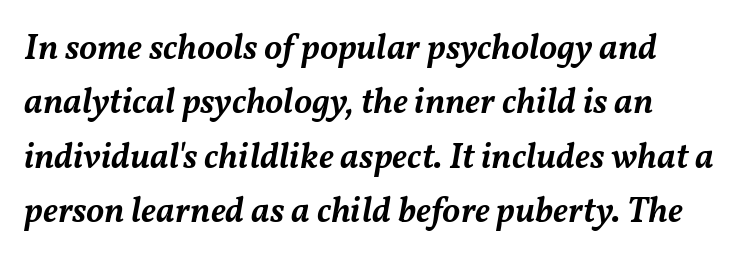
The image shows 36 px semibold type, italic (leaning right); set left-aligned, normal line spacing (1.51x), normal letter spacing, not underlined; medium stroke contrast and a medium x-height.
